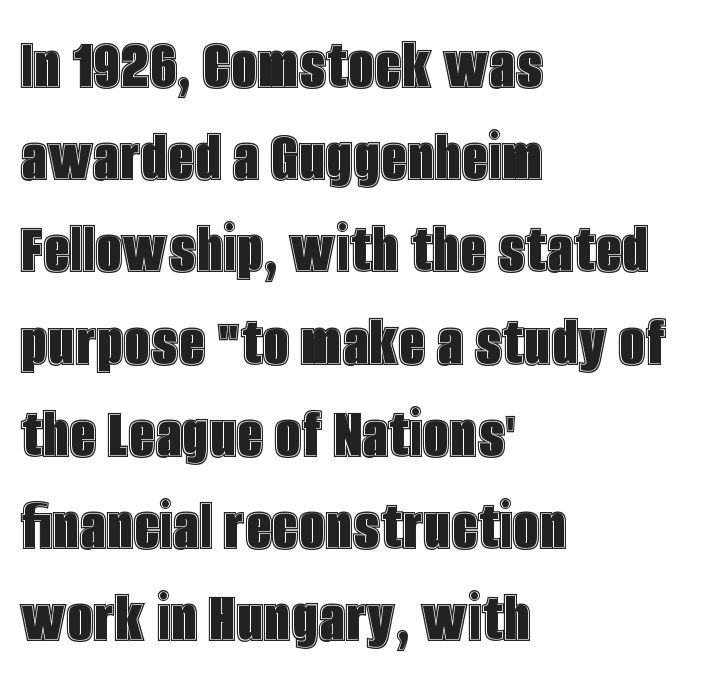
Q: Is the text italic (slanted)? A: No, it is upright.
Q: Is the text underlined? A: No.
Q: How is the paragraph aligned? A: Left-aligned.
Q: Is the spacing between letters normal or unusually wide? A: Normal.
Q: Width (condensed, normal, or wide)? A: Condensed.
Q: x-height? A: Large.
Q: Monospaced? A: No.
